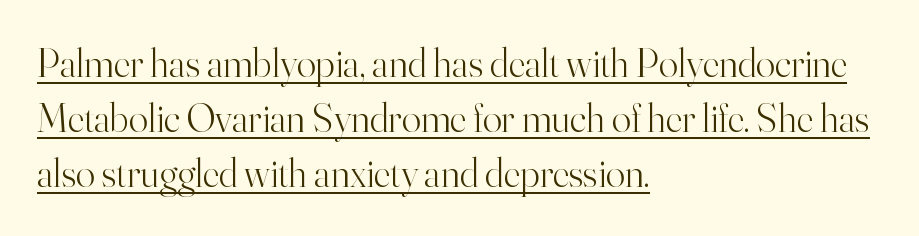
The rendering shows small feet on the letterforms — a serif design. The gaps between neighbouring characters are ordinary and unremarkable. Short and long lines alike share a common starting point at left. The space between consecutive lines is moderate. The font sits on the lighter half of the weight spectrum, regular included.
